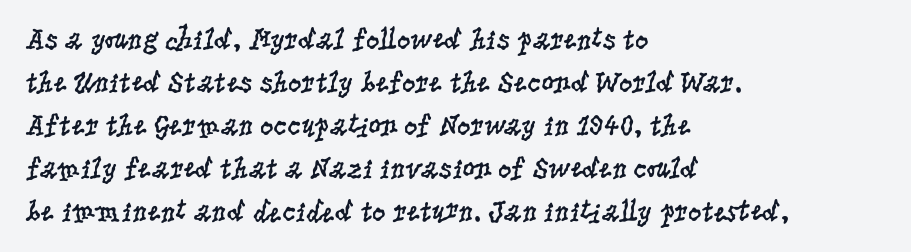
The image shows 30 px regular-weight, condensed serif type; set left-aligned, normal line spacing (1.43x), normal letter spacing, not underlined; low stroke contrast and a large x-height.
